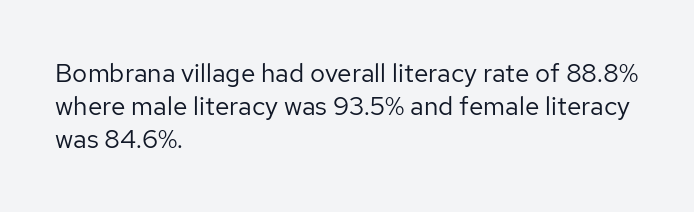
The image shows 26 px text type, upright; set left-aligned, normal line spacing (1.27x), normal letter spacing, not underlined.
